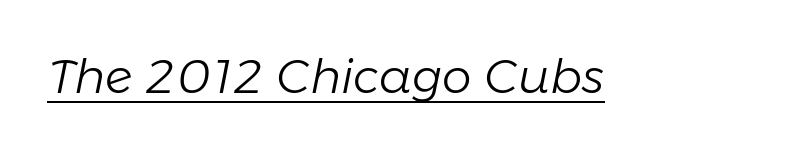
The image shows 47 px light type, italic (leaning right); set normal letter spacing, underlined; low stroke contrast and a medium x-height.
